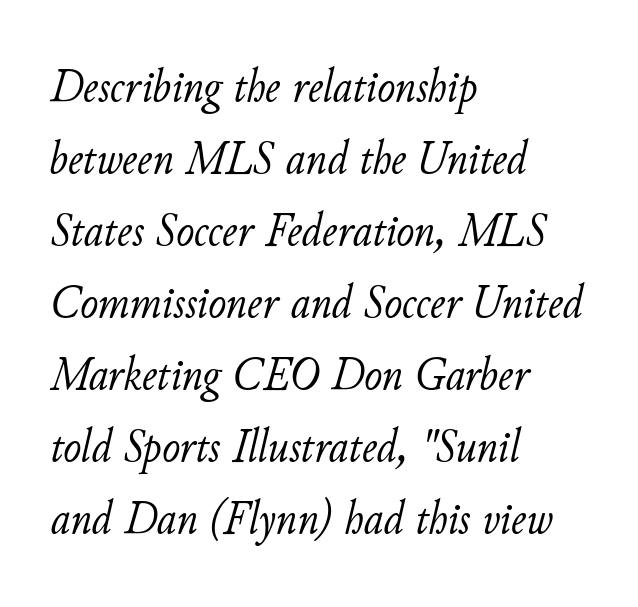
Q: Is the text bold? A: No.
Q: Is the text italic (slanted)? A: Yes, it leans right by about 11 degrees.
Q: Is the text underlined? A: No.
Q: How is the paragraph aligned? A: Left-aligned.
Q: Is the spacing between letters normal or unusually wide? A: Normal.
Q: Is the spacing between lines tight, normal or loose? A: Normal.
Q: Width (condensed, normal, or wide)? A: Normal.
Q: Stroke contrast? A: Low.
Q: x-height? A: Small.
Q: Monospaced? A: No.
